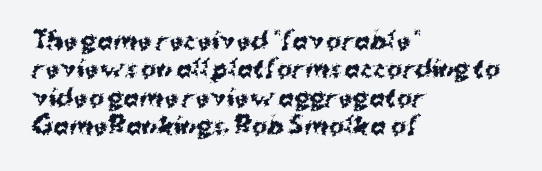
Q: Is the text bold? A: Yes.
Q: Is the text italic (slanted)? A: Yes.
Q: Is the text underlined? A: No.
Q: How is the paragraph aligned? A: Left-aligned.
Q: Is the spacing between letters normal or unusually wide? A: Normal.
